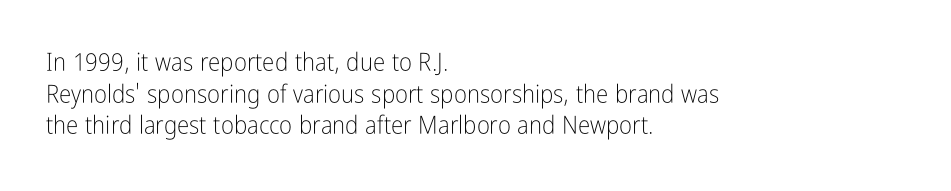
The image shows 25 px text type, upright; set left-aligned, normal line spacing (1.27x), normal letter spacing, not underlined.
